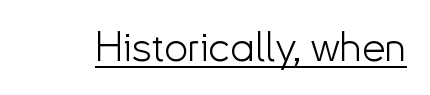
The passage shown is typed in a proportional face where columns would drift. This is roman type, the default non-slanted kind. Words appear dense and cohesive because spacing is normal. These characters rest on top of a visible drawn line. Letters have the restrained weight of plain body copy at most.
